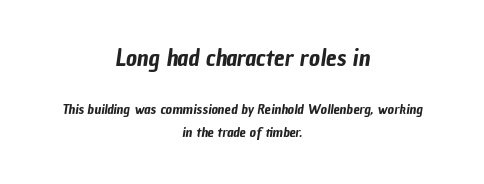
The image shows 24 px text type; set centered, normal line spacing (1.63x), normal letter spacing, not underlined; the first (top) block is 1.71x larger.
